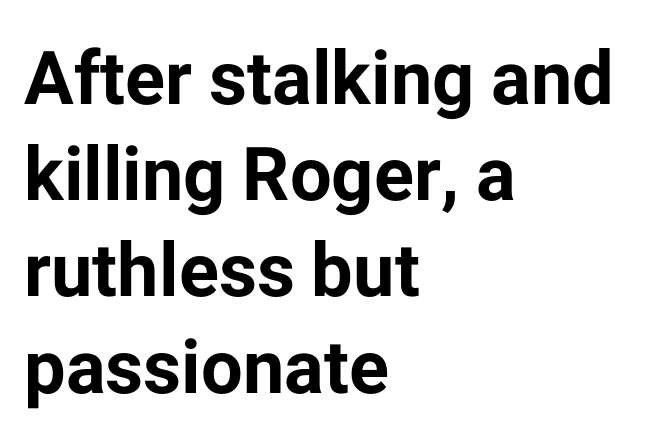
It's the straight-up-and-down kind of type. The space between consecutive lines is moderate. Does the copy run flush right? No — it runs flush left. Underlining? Definitely not there. Grotesque or geometric, the face here clearly has no serifs. Compared with typical body copy, the letter spacing here is the same.
